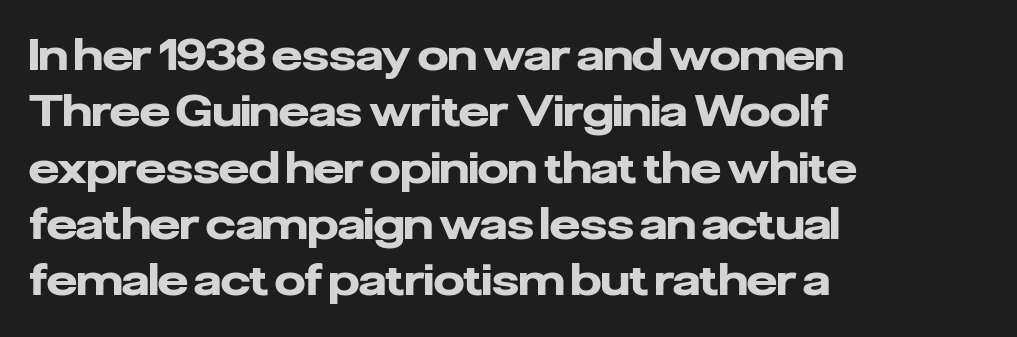
The image shows 43 px heavy sans-serif type, upright; set left-aligned, normal line spacing (1.31x), normal letter spacing, not underlined; low stroke contrast and a medium x-height.
